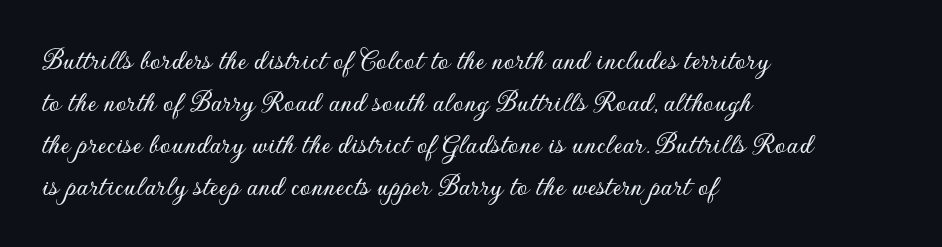
The image shows 30 px sans-serif type; set left-aligned, normal line spacing (1.4x), normal letter spacing, not underlined; low stroke contrast and a small x-height.
